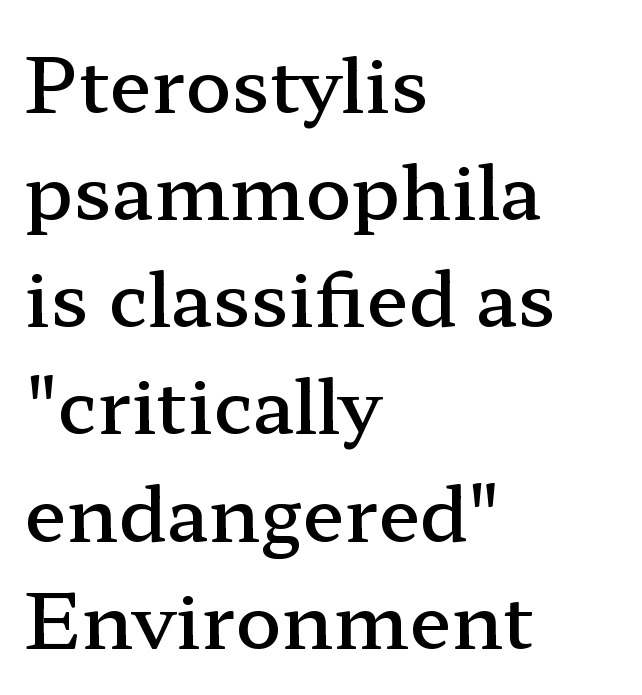
The image shows 76 px semibold, wide serif type, upright; set left-aligned, normal line spacing (1.41x), normal letter spacing, not underlined; low stroke contrast and a medium x-height.
